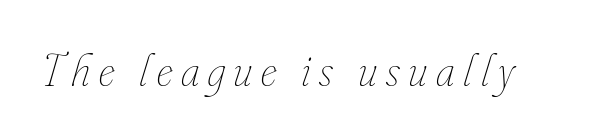
{"italic": "yes", "lean": "right", "slant_degrees": 16, "bold": "no", "weight": "thin", "width": "condensed", "stroke_contrast": "low", "x_height": "small", "monospaced": "no", "underline": "no", "glyph_px": 46}
